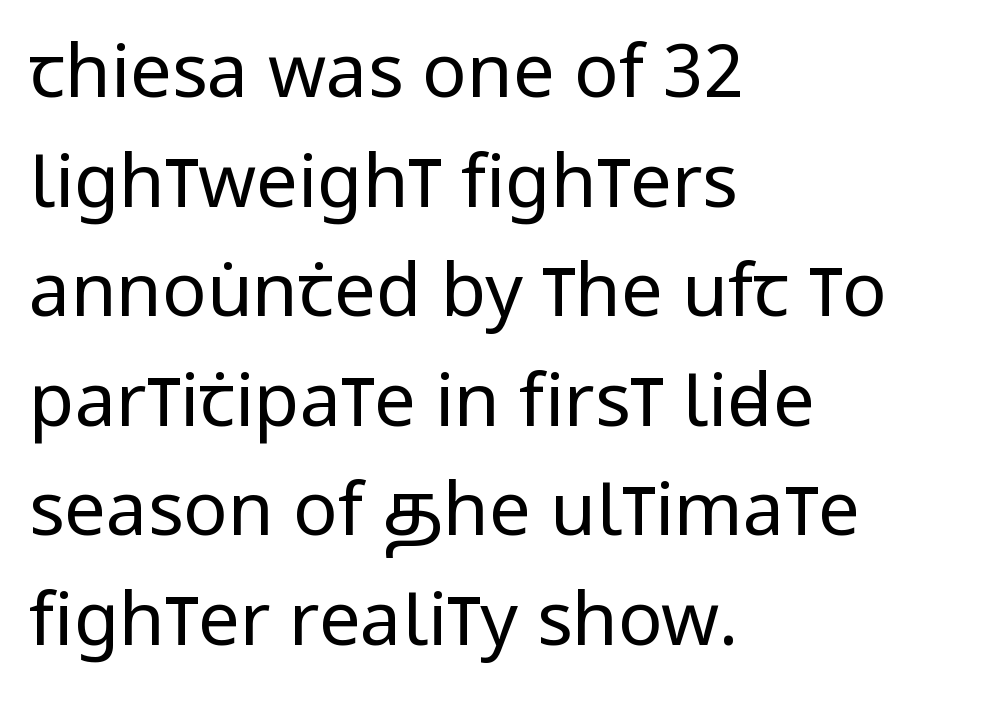
The image shows 74 px regular-weight, condensed sans-serif type, upright; set left-aligned, normal line spacing (1.48x), normal letter spacing, not underlined; low stroke contrast and a large x-height.
